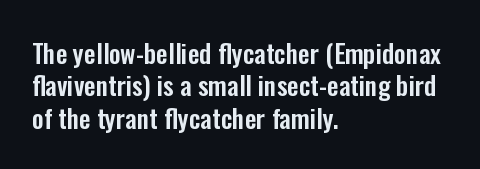
The image shows 26 px text type, upright; set left-aligned, normal line spacing (1.25x), normal letter spacing, not underlined.
